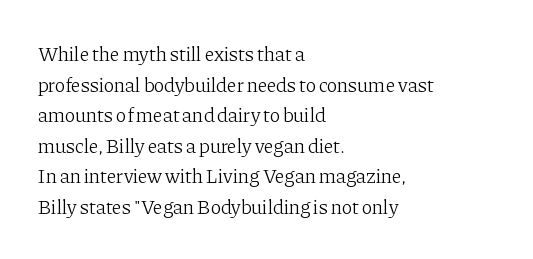
Q: Is the text bold? A: No.
Q: Is the text italic (slanted)? A: No, it is upright.
Q: Is the text underlined? A: No.
Q: How is the paragraph aligned? A: Left-aligned.
Q: Is the spacing between letters normal or unusually wide? A: Normal.
Q: Is the spacing between lines tight, normal or loose? A: Normal.
